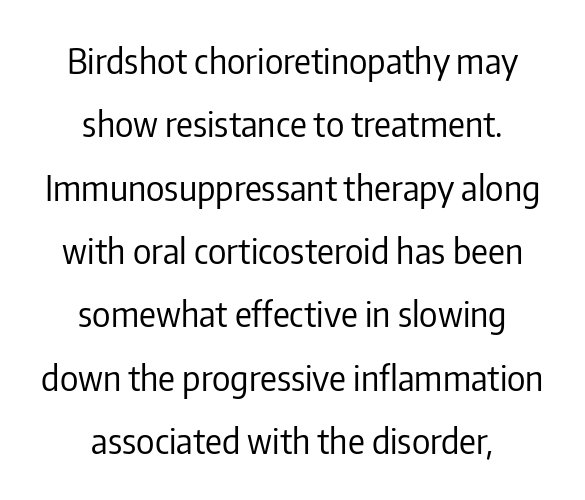
{"serif": "no", "italic": "no", "bold": "no", "weight": "regular", "width": "condensed", "stroke_contrast": "low", "x_height": "medium", "monospaced": "no", "underline": "no", "align": "center", "line_spacing_ratio": 1.81, "letter_spacing": "normal", "letter_spacing_em": 0.0, "glyph_px": 35}
